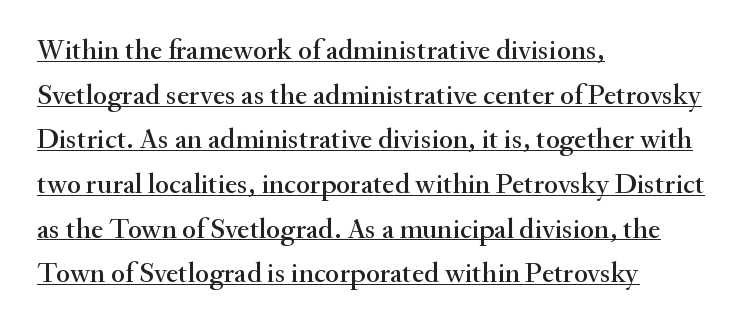
The string is rendered with underlining switched on. The specimen reads as upright at a glance. The lines in this sample share a left origin and differ only in where they stop. The type family on display is of the serif kind. Leading: standard. In terms of letterspacing, this is plain default setting.
